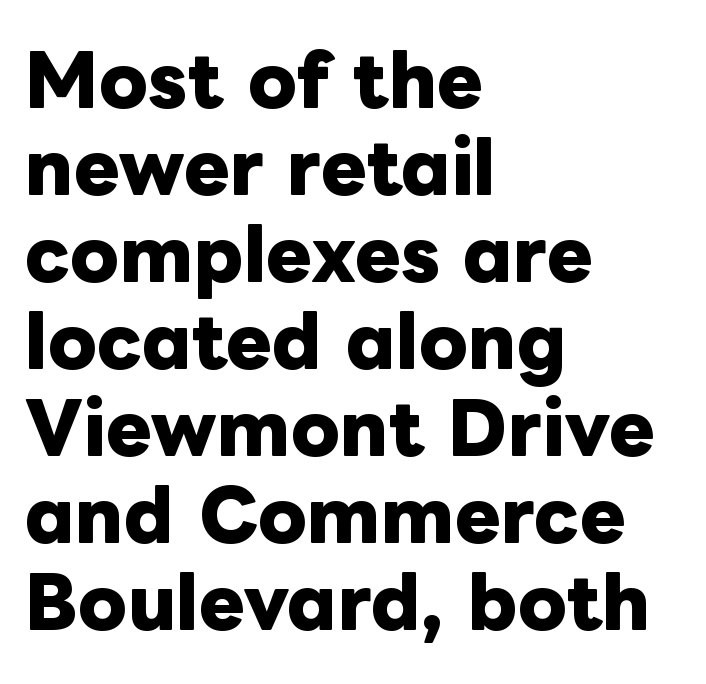
Q: Is the text bold? A: Yes.
Q: Is the text italic (slanted)? A: No, it is upright.
Q: Is the text underlined? A: No.
Q: How is the paragraph aligned? A: Left-aligned.
Q: Is the spacing between letters normal or unusually wide? A: Normal.
Q: Is the spacing between lines tight, normal or loose? A: Normal.
Q: Width (condensed, normal, or wide)? A: Normal.
Q: Stroke contrast? A: Low.
Q: x-height? A: Medium.
Q: Monospaced? A: No.
